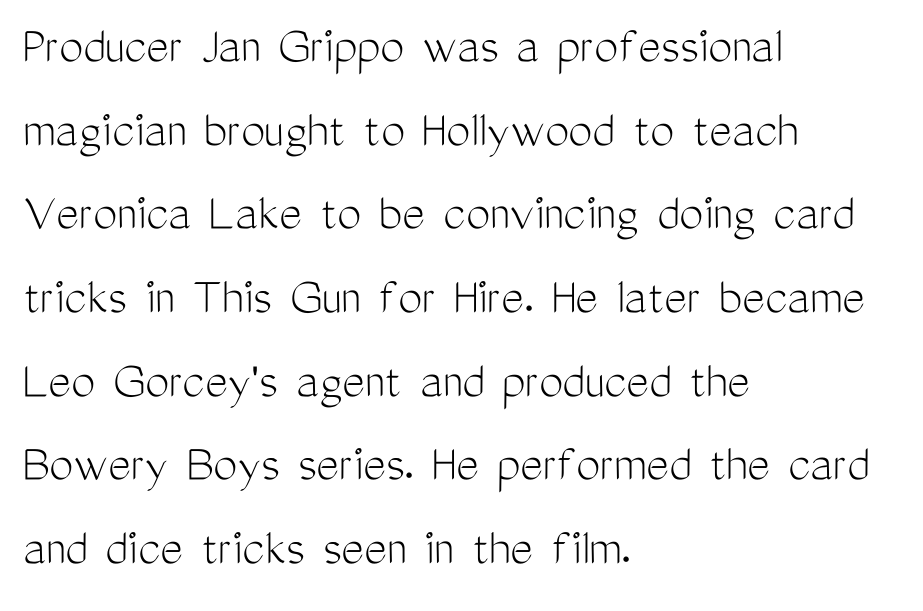
A classic flush-left, rag-right setting is used for this passage. You could not count columns in this text — the font is proportionally spaced. This is the regular roman posture of the typeface. Horizontal bands of white between lines are of average thickness. Stroke mass is kept to a normal reading level or below.
